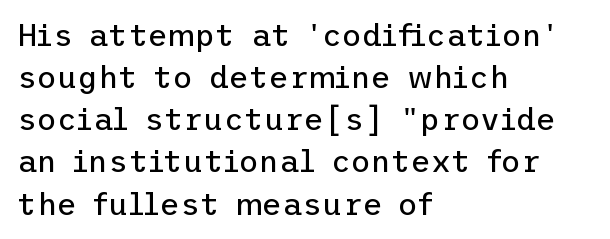
A typesetter would mark this as roman, not italic. Does extra space separate the letters? No, they use regular spacing. No chunkiness to these letters — they're not bold. Caption: multi-line text, flush left, ragged right. Each new line begins a customary step beneath the previous one. Each letter's strokes conclude bluntly, with no projecting serifs.
